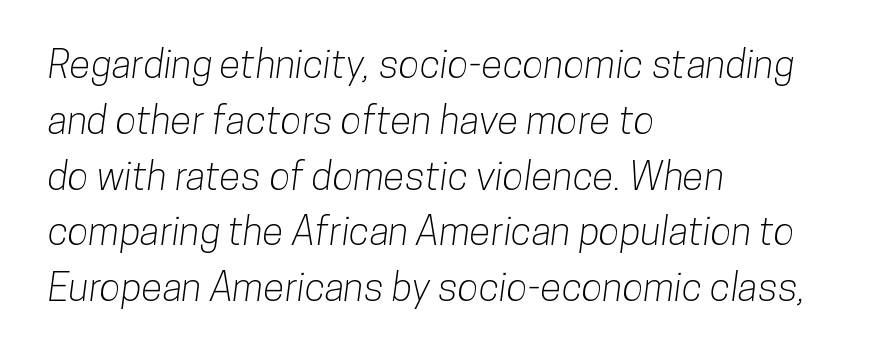
The image shows 39 px condensed sans-serif type; set left-aligned, normal line spacing (1.43x), normal letter spacing, not underlined; low stroke contrast and a medium x-height.
